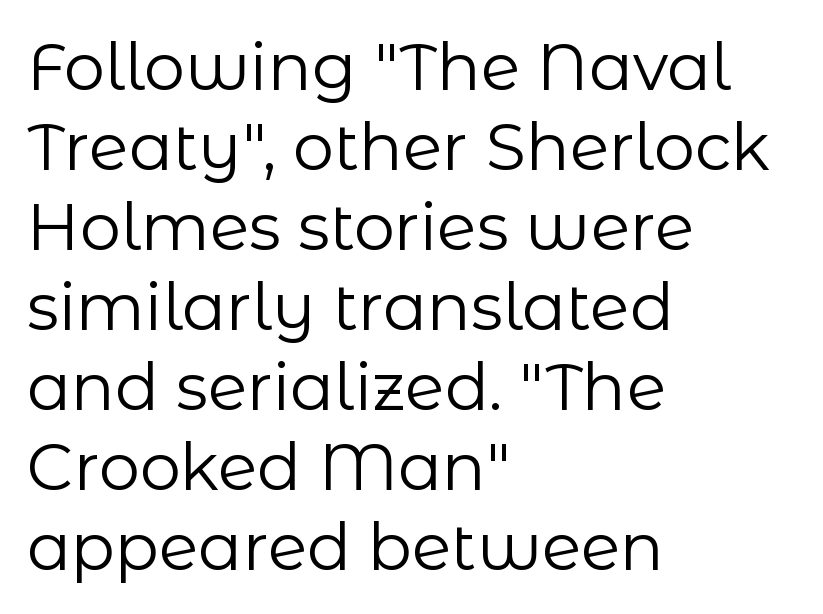
{"serif": "no", "italic": "no", "bold": "no", "weight": "regular", "width": "normal", "stroke_contrast": "low", "x_height": "medium", "monospaced": "no", "underline": "no", "align": "left", "line_spacing_ratio": 1.23, "letter_spacing": "normal", "letter_spacing_em": 0.0, "glyph_px": 65}
